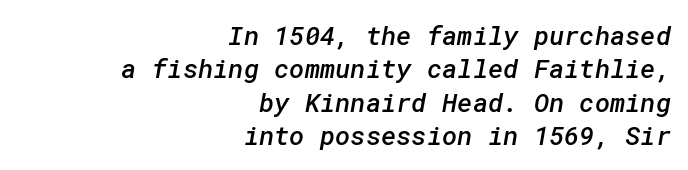
{"bold": "semi", "underline": "no", "align": "right", "line_spacing": "normal", "line_spacing_ratio": 1.28, "letter_spacing": "normal", "letter_spacing_em": 0.0, "glyph_px": 26}
